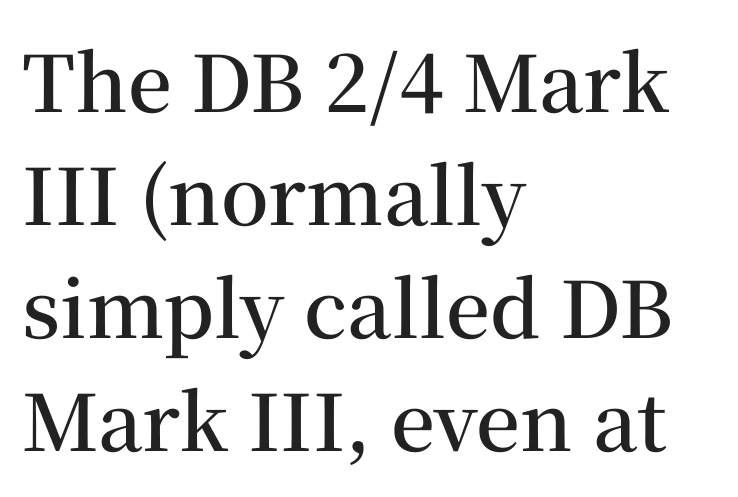
{"serif": "yes", "italic": "no", "bold": "semi", "weight": "semibold", "width": "normal", "stroke_contrast": "medium", "x_height": "medium", "monospaced": "no", "underline": "no", "align": "left", "line_spacing": "normal", "line_spacing_ratio": 1.45, "letter_spacing": "normal", "letter_spacing_em": 0.0, "glyph_px": 78}
